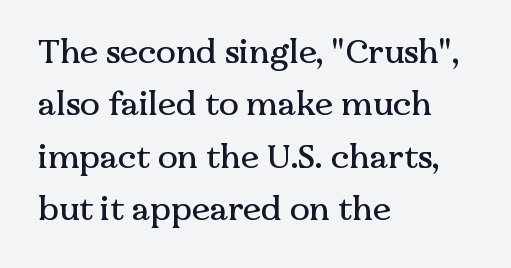
{"serif": "yes", "italic": "no", "width": "normal", "stroke_contrast": "medium", "x_height": "medium", "monospaced": "no", "underline": "no", "align": "left", "line_spacing": "normal", "line_spacing_ratio": 1.59, "letter_spacing": "normal", "letter_spacing_em": 0.0, "glyph_px": 33}
